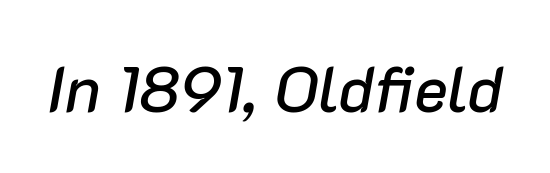
{"italic": "yes", "lean": "right", "slant_degrees": 10, "width": "normal", "stroke_contrast": "low", "x_height": "medium", "monospaced": "no", "underline": "no", "letter_spacing": "normal", "letter_spacing_em": 0.0, "glyph_px": 64}
